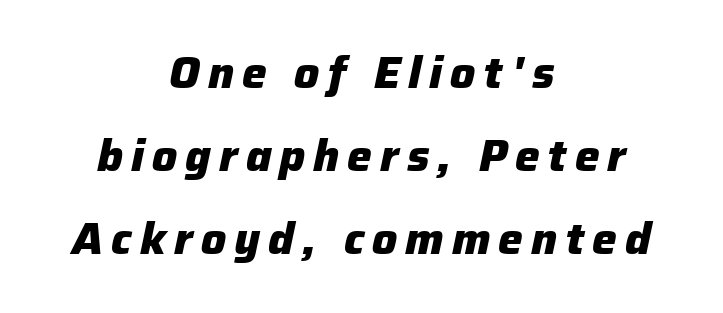
{"italic": "yes", "lean": "right", "slant_degrees": 12, "bold": "yes", "weight": "heavy", "width": "normal", "stroke_contrast": "low", "x_height": "medium", "monospaced": "no", "underline": "no", "align": "center", "line_spacing_ratio": 1.89, "glyph_px": 44}
